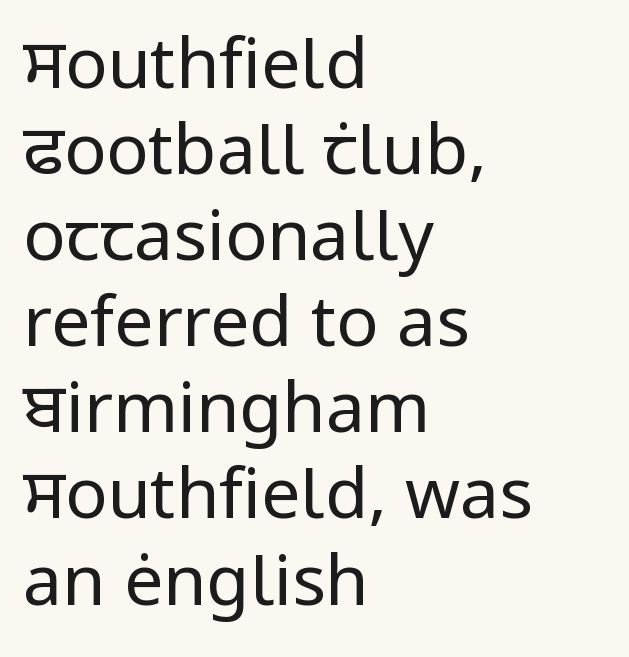
{"serif": "no", "italic": "no", "bold": "no", "weight": "regular", "width": "normal", "stroke_contrast": "low", "x_height": "medium", "monospaced": "no", "underline": "no", "align": "left", "line_spacing_ratio": 1.23, "letter_spacing": "normal", "letter_spacing_em": 0.0, "glyph_px": 70}
